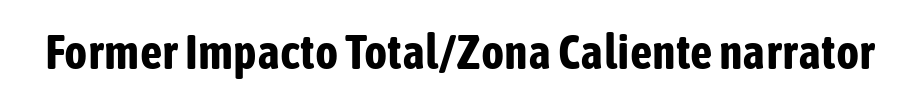
The face used here has the dense, thick strokes of a bold. The passage shown is not underscored anywhere. Is this a sans? Yes — the strokes have no serifs. Nothing unusual about the tracking: characters are spaced as the font intends. The rendering uses natural spacing where letterforms have individual widths. The typography opts for an upright posture over an oblique one.
